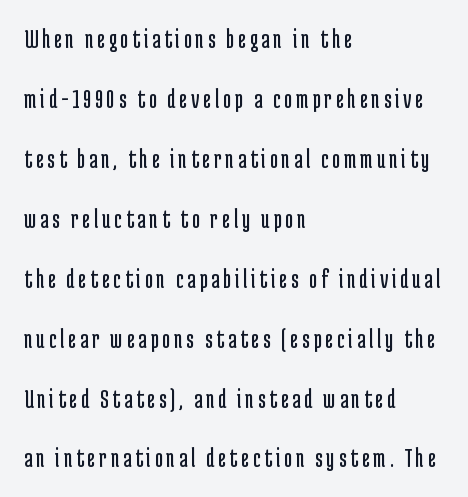
{"serif": "no", "italic": "no", "bold": "no", "weight": "regular", "width": "condensed", "stroke_contrast": "low", "x_height": "medium", "monospaced": "no", "underline": "no", "align": "left", "line_spacing": "loose", "line_spacing_ratio": 2.14, "glyph_px": 28}
